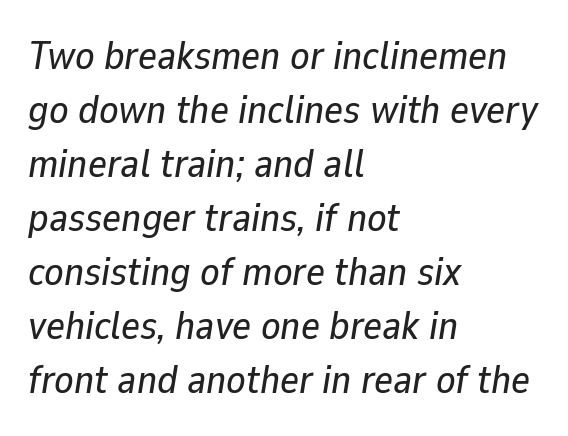
{"italic": "yes", "lean": "right", "slant_degrees": 9, "width": "normal", "stroke_contrast": "low", "x_height": "medium", "monospaced": "no", "underline": "no", "align": "left", "line_spacing": "normal", "line_spacing_ratio": 1.35, "letter_spacing": "normal", "letter_spacing_em": 0.0, "glyph_px": 40}
